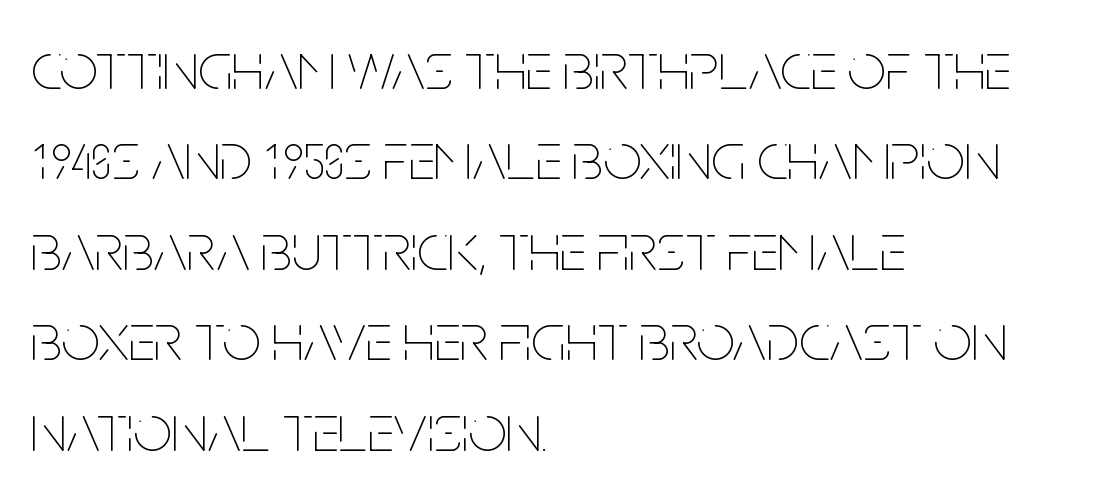
{"italic": "no", "bold": "no", "weight": "thin", "width": "condensed", "stroke_contrast": "low", "x_height": "large", "monospaced": "no", "underline": "no", "align": "left", "line_spacing": "normal", "line_spacing_ratio": 1.33, "letter_spacing": "normal", "letter_spacing_em": 0.0, "glyph_px": 68}
